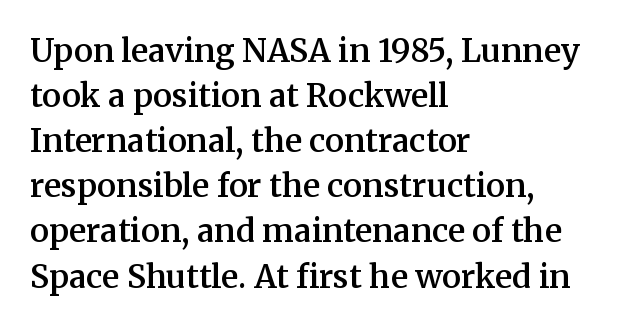
{"serif": "yes", "italic": "no", "bold": "semi", "weight": "semibold", "width": "normal", "stroke_contrast": "medium", "x_height": "medium", "monospaced": "no", "underline": "no", "align": "left", "line_spacing": "normal", "line_spacing_ratio": 1.41, "letter_spacing": "normal", "letter_spacing_em": 0.0, "glyph_px": 32}
